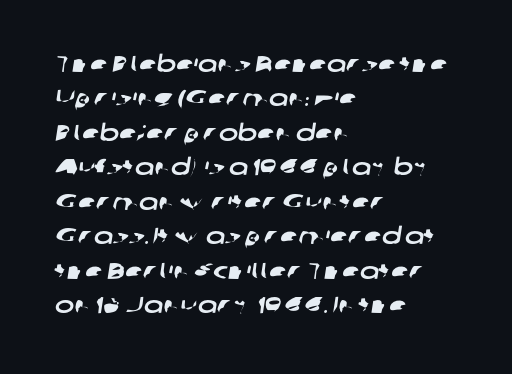
Q: Is the text underlined? A: No.
Q: How is the paragraph aligned? A: Left-aligned.
Q: Is the spacing between letters normal or unusually wide? A: Normal.
Q: Is the spacing between lines tight, normal or loose? A: Normal.
